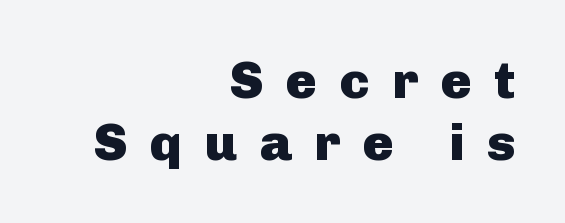
Q: Is the text bold? A: Yes.
Q: Is the text italic (slanted)? A: No, it is upright.
Q: Is the typeface a serif or a sans-serif typeface? A: Sans-serif.
Q: Is the text underlined? A: No.
Q: How is the paragraph aligned? A: Right-aligned.
Q: Is the spacing between letters normal or unusually wide? A: Unusually wide.
Q: Width (condensed, normal, or wide)? A: Normal.
Q: Stroke contrast? A: Low.
Q: x-height? A: Medium.
Q: Monospaced? A: No.
